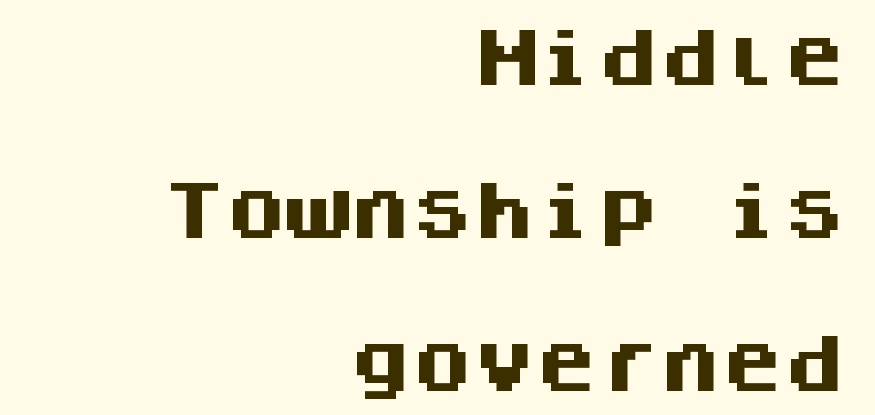
{"serif": "no", "italic": "no", "bold": "yes", "weight": "heavy", "width": "normal", "stroke_contrast": "medium", "x_height": "large", "monospaced": "yes", "underline": "no", "align": "right", "line_spacing": "loose", "line_spacing_ratio": 2.47, "letter_spacing": "normal", "letter_spacing_em": 0.0, "glyph_px": 62}
